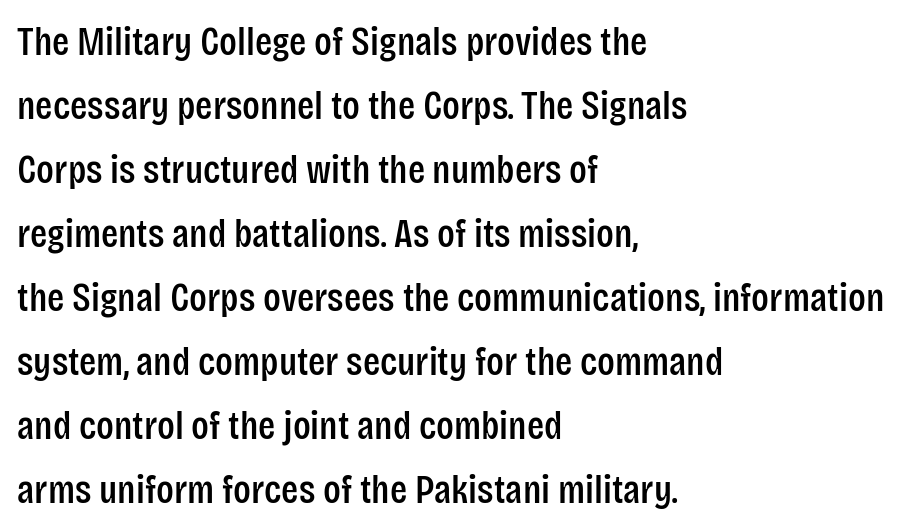
Unmarked baselines from the first word to the last. Which margin do the lines hug? The left one — the right edge is uneven. To sum up the face: it is a sans, with no serifs. A roman cut, with each character standing at attention. What stands out about the letter spacing? Nothing — it is the standard amount.
